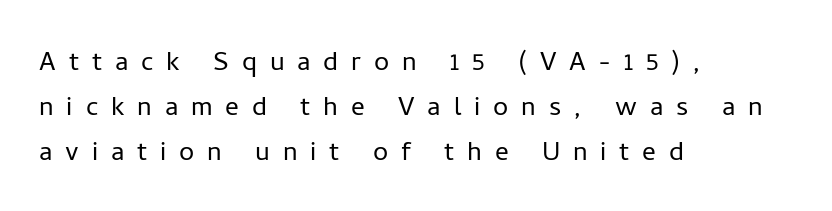
{"serif": "no", "italic": "no", "bold": "no", "weight": "light", "width": "normal", "stroke_contrast": "low", "x_height": "medium", "monospaced": "no", "underline": "no", "align": "left", "line_spacing": "normal", "line_spacing_ratio": 1.33, "letter_spacing": "wide", "letter_spacing_em": 0.38, "glyph_px": 34}
